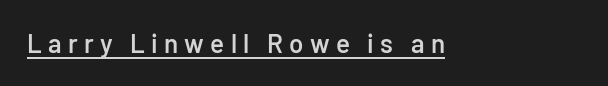
{"italic": "no", "bold": "semi", "underline": "yes", "letter_spacing": "wide", "letter_spacing_em": 0.24, "glyph_px": 26}
